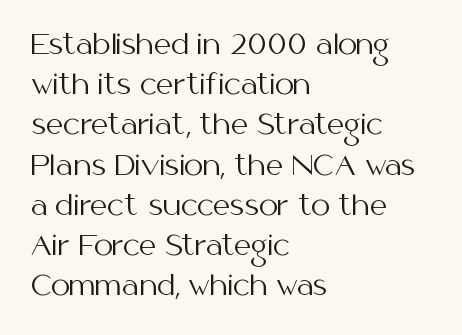
The image shows 27 px text type, upright; set left-aligned, normal line spacing (1.49x), normal letter spacing, not underlined.
